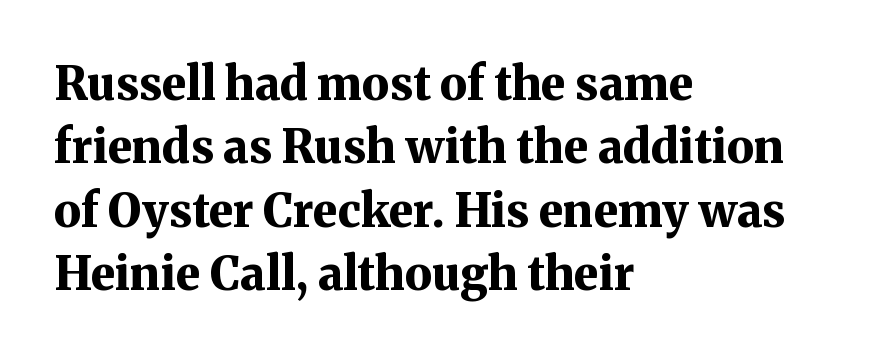
Regular leading. Short and long lines alike share a common starting point at left. Italic: no, the glyphs are upright roman. To sum up the face: it has serifs. The strip under each line holds only bare page.
